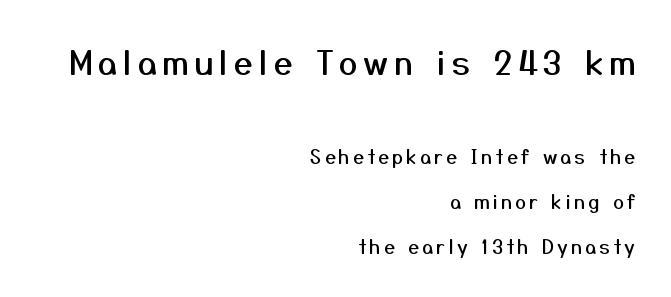
Q: Is the text italic (slanted)? A: No, it is upright.
Q: Is the typeface a serif or a sans-serif typeface? A: Sans-serif.
Q: Is the text underlined? A: No.
Q: How is the paragraph aligned? A: Right-aligned.
Q: Is the spacing between lines tight, normal or loose? A: Loose.
Q: Which block of text is set in a larger size, the first (top) or the second (bottom)? A: The first (top) one.
Q: Width (condensed, normal, or wide)? A: Normal.
Q: Stroke contrast? A: Medium.
Q: x-height? A: Medium.
Q: Monospaced? A: No.
